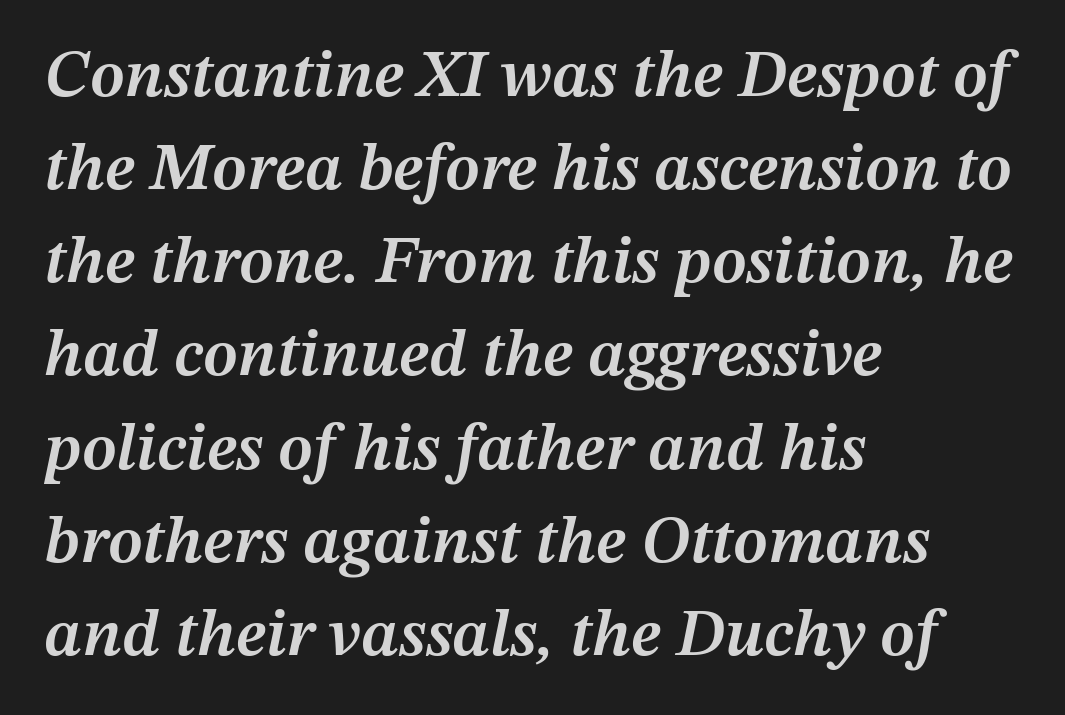
The words here are not underlined. If you measured baseline to baseline, you'd find a middling distance. Notice how the passage keeps a crisp vertical edge on the left only. The passage shown is typed in a proportional face where columns would drift. The rendering keeps characters at their native spacing.
